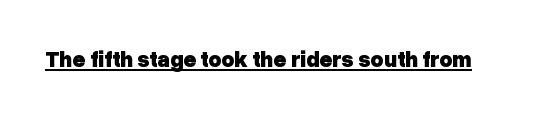
The image shows 22 px bold type, upright; set normal letter spacing, underlined.
